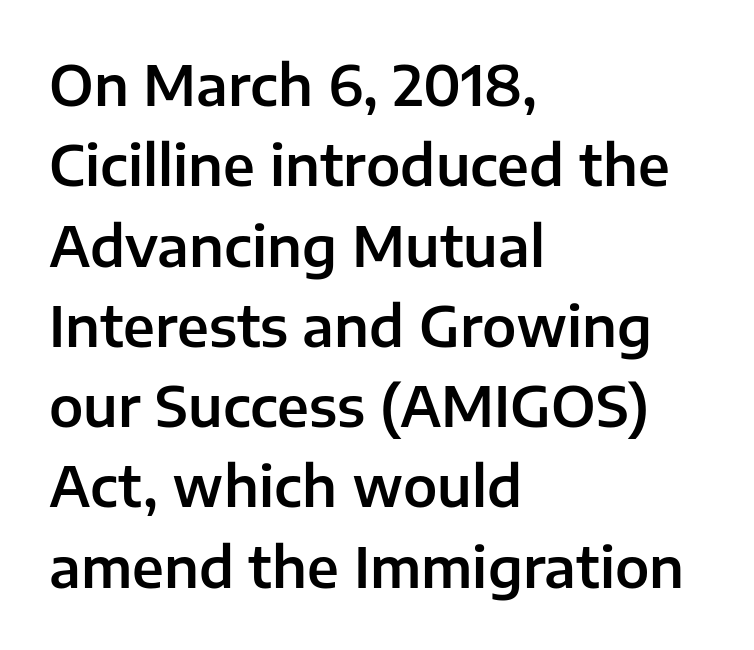
{"serif": "no", "italic": "no", "width": "normal", "stroke_contrast": "low", "x_height": "medium", "monospaced": "no", "underline": "no", "align": "left", "line_spacing": "normal", "line_spacing_ratio": 1.46, "letter_spacing": "normal", "letter_spacing_em": 0.0, "glyph_px": 55}
